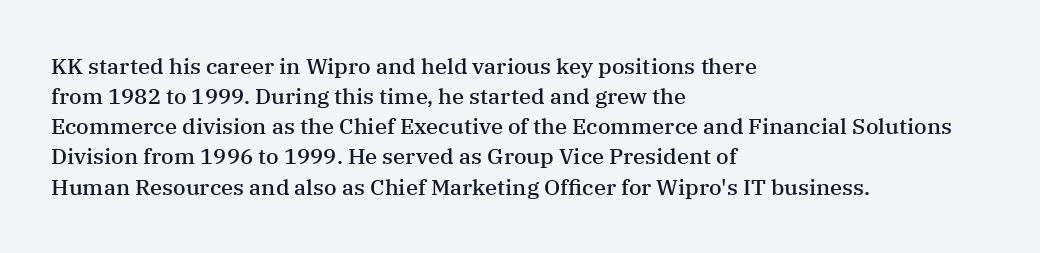
The image shows 22 px text type, upright; set left-aligned, normal line spacing (1.37x), normal letter spacing, not underlined.
